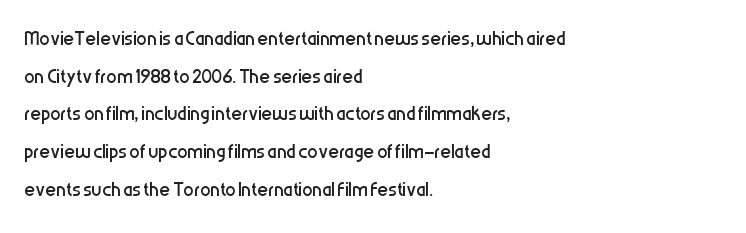
The image shows 26 px text type, upright; set left-aligned, normal line spacing (1.45x), normal letter spacing, not underlined.
